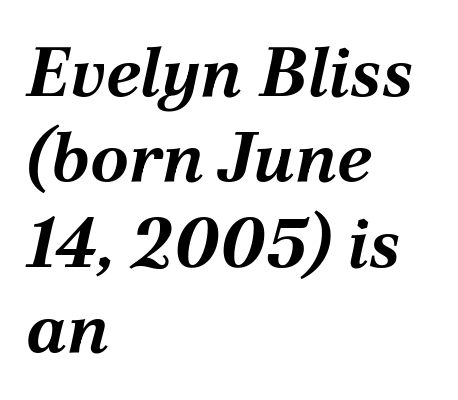
{"italic": "yes", "lean": "right", "slant_degrees": 12, "bold": "yes", "weight": "bold", "width": "normal", "stroke_contrast": "medium", "x_height": "medium", "monospaced": "no", "underline": "no", "align": "left", "line_spacing_ratio": 1.22, "letter_spacing": "normal", "letter_spacing_em": 0.0, "glyph_px": 70}
